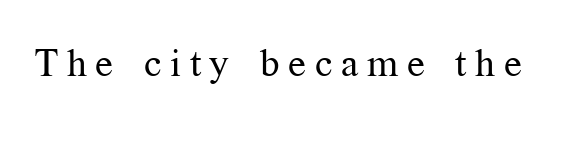
The weight tops out at a normal text grade. Character widths vary here, with narrow letters taking less room than wide ones. Little horizontal feet cap the strokes, marking this as serif type. The type sits square on the baseline with zero lean. The space directly below the letters is spotless.
